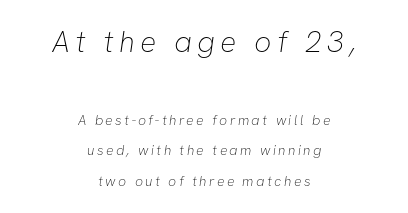
Q: Is the text bold? A: No.
Q: Is the typeface a serif or a sans-serif typeface? A: Sans-serif.
Q: Is the text underlined? A: No.
Q: How is the paragraph aligned? A: Centered.
Q: Is the spacing between lines tight, normal or loose? A: Loose.
Q: Which block of text is set in a larger size, the first (top) or the second (bottom)? A: The first (top) one.
Q: Width (condensed, normal, or wide)? A: Normal.
Q: Stroke contrast? A: Low.
Q: x-height? A: Medium.
Q: Monospaced? A: No.
